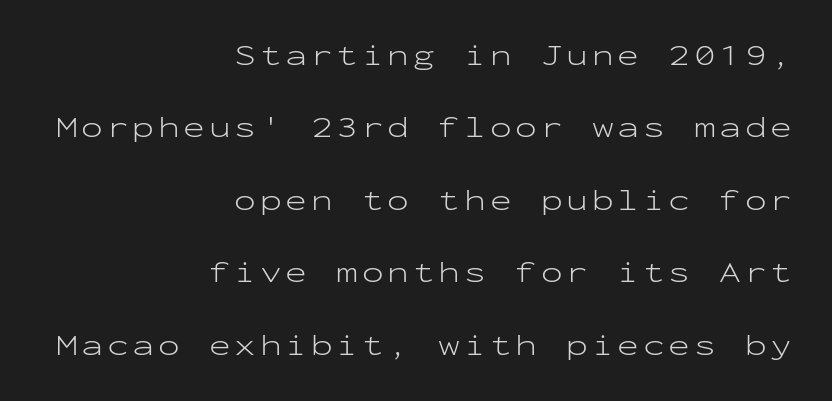
Q: Is the text bold? A: No.
Q: Is the text italic (slanted)? A: No, it is upright.
Q: Is the typeface a serif or a sans-serif typeface? A: Sans-serif.
Q: Is the text underlined? A: No.
Q: How is the paragraph aligned? A: Right-aligned.
Q: Is the spacing between lines tight, normal or loose? A: Loose.
Q: Width (condensed, normal, or wide)? A: Wide.
Q: Stroke contrast? A: Low.
Q: x-height? A: Medium.
Q: Monospaced? A: Yes.
